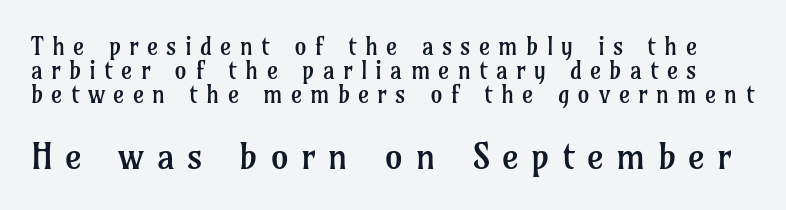
{"serif": "yes", "italic": "no", "bold": "no", "weight": "regular", "width": "normal", "stroke_contrast": "low", "x_height": "medium", "monospaced": "no", "underline": "no", "line_spacing": "tight", "line_spacing_ratio": 1.01, "letter_spacing": "wide", "letter_spacing_em": 0.34, "larger_block": "second", "size_ratio": 1.5, "glyph_px": 36}
